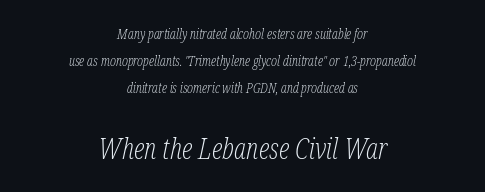
{"serif": "yes", "italic": "yes", "lean": "right", "slant_degrees": 12, "bold": "no", "weight": "light", "width": "condensed", "stroke_contrast": "low", "x_height": "medium", "monospaced": "no", "underline": "no", "align": "center", "line_spacing": "loose", "line_spacing_ratio": 1.92, "letter_spacing": "normal", "letter_spacing_em": 0.0, "larger_block": "second", "size_ratio": 2.07, "glyph_px": 29}
